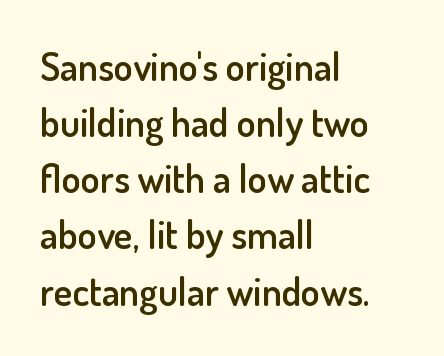
Q: Is the text bold? A: Semi-bold.
Q: Is the text italic (slanted)? A: No, it is upright.
Q: Is the typeface a serif or a sans-serif typeface? A: Sans-serif.
Q: Is the text underlined? A: No.
Q: How is the paragraph aligned? A: Left-aligned.
Q: Is the spacing between letters normal or unusually wide? A: Normal.
Q: Is the spacing between lines tight, normal or loose? A: Normal.
Q: Width (condensed, normal, or wide)? A: Normal.
Q: Stroke contrast? A: Low.
Q: x-height? A: Small.
Q: Monospaced? A: No.
